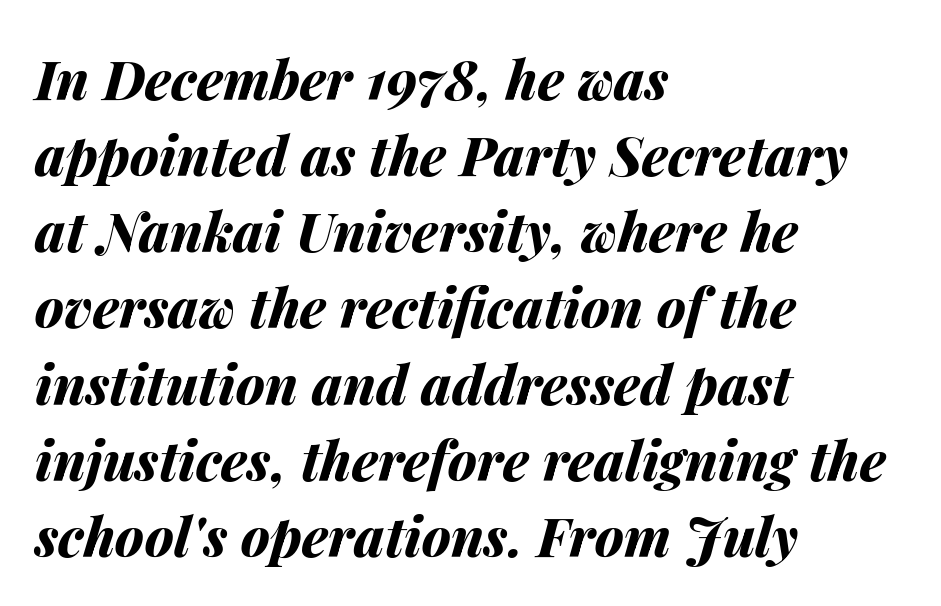
Q: Is the text bold? A: Yes.
Q: Is the text italic (slanted)? A: Yes, it leans right by about 14 degrees.
Q: Is the text underlined? A: No.
Q: How is the paragraph aligned? A: Left-aligned.
Q: Is the spacing between letters normal or unusually wide? A: Normal.
Q: Is the spacing between lines tight, normal or loose? A: Normal.
Q: Width (condensed, normal, or wide)? A: Normal.
Q: Stroke contrast? A: Medium.
Q: x-height? A: Medium.
Q: Monospaced? A: No.
